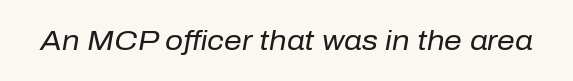
{"italic": "yes", "lean": "right", "slant_degrees": 10, "bold": "no", "weight": "regular", "width": "normal", "stroke_contrast": "low", "x_height": "medium", "monospaced": "no", "underline": "no", "letter_spacing": "normal", "letter_spacing_em": 0.0, "glyph_px": 28}
